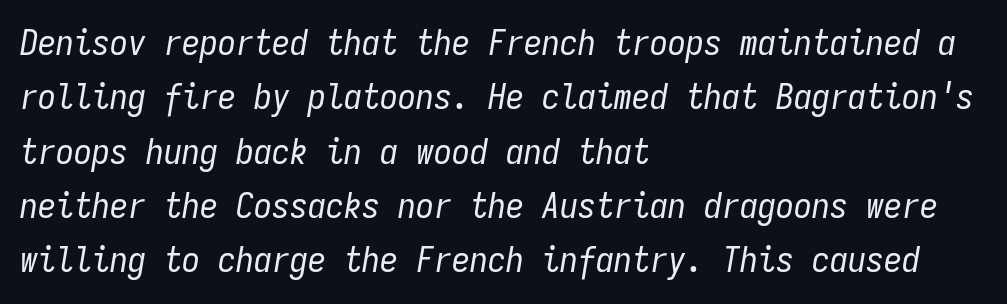
The string is rendered with underlining switched off. The glyphs look as if they've been sheared to an angle. The face used here is monospaced, like something from a code editor. Nothing heavy about these letters — not bold at all. Line spacing here is normal. Look at the tracking — it's just the regular setting, nothing added.
